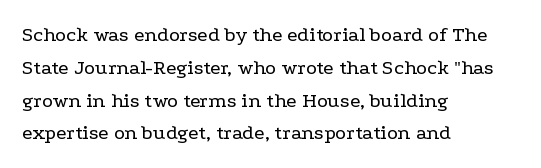
Upright lettering throughout. The rows are spaced the way most documents space them. These lines stack with their left ends in a neat column. The space beneath each line is pristine and unruled. This sample uses plain, unmodified letter spacing. Stem width sits at or under what a default text font uses.
